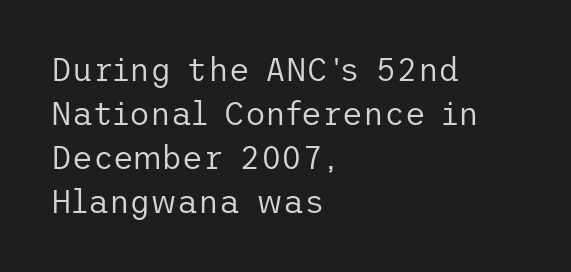
{"serif": "no", "italic": "no", "bold": "no", "weight": "regular", "width": "normal", "stroke_contrast": "low", "x_height": "medium", "underline": "no", "align": "left", "line_spacing": "normal", "line_spacing_ratio": 1.38, "letter_spacing": "normal", "letter_spacing_em": 0.0, "glyph_px": 32}
